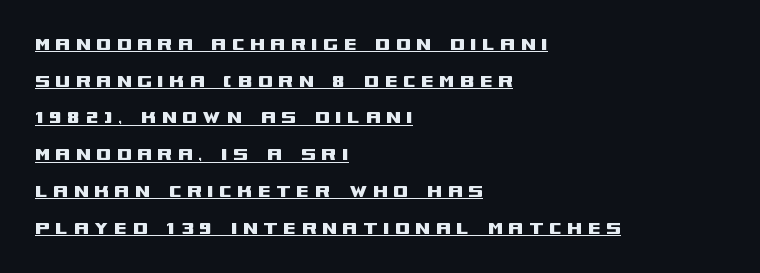
Q: Is the text italic (slanted)? A: No, it is upright.
Q: Is the text underlined? A: Yes.
Q: How is the paragraph aligned? A: Left-aligned.
Q: Is the spacing between letters normal or unusually wide? A: Unusually wide.
